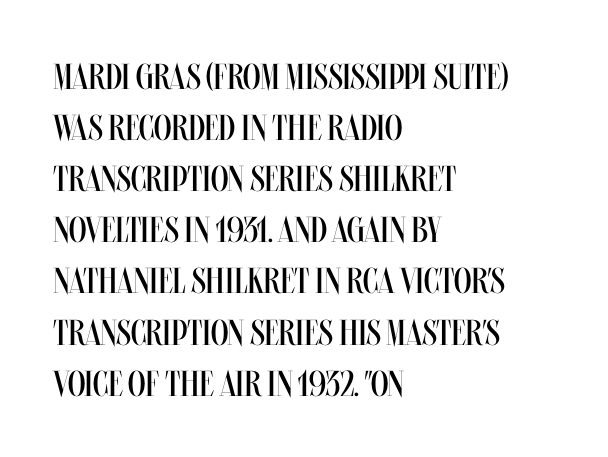
A student would call this left alignment; a typographer would say flush left, rag right. Letters have the restrained weight of plain body copy at most. The axis of the letterforms is exactly vertical. A typesetter would call this leading conventional body-copy spacing. Underline: absent.
